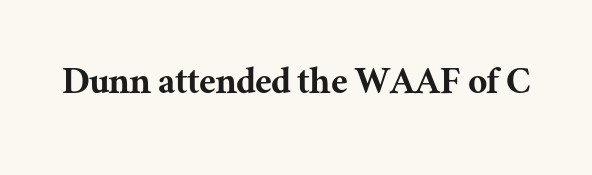
{"serif": "yes", "italic": "no", "width": "normal", "stroke_contrast": "medium", "x_height": "medium", "monospaced": "no", "underline": "no", "letter_spacing": "normal", "letter_spacing_em": 0.0, "glyph_px": 42}
